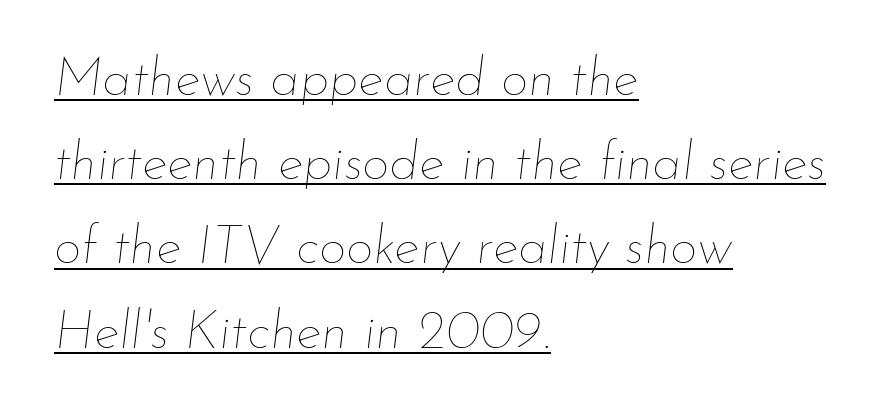
Q: Is the text bold? A: No.
Q: Is the text italic (slanted)? A: Yes, it leans right by about 7 degrees.
Q: Is the text underlined? A: Yes.
Q: How is the paragraph aligned? A: Left-aligned.
Q: Is the spacing between letters normal or unusually wide? A: Normal.
Q: Is the spacing between lines tight, normal or loose? A: Normal.
Q: Width (condensed, normal, or wide)? A: Normal.
Q: Stroke contrast? A: Low.
Q: x-height? A: Small.
Q: Monospaced? A: No.
